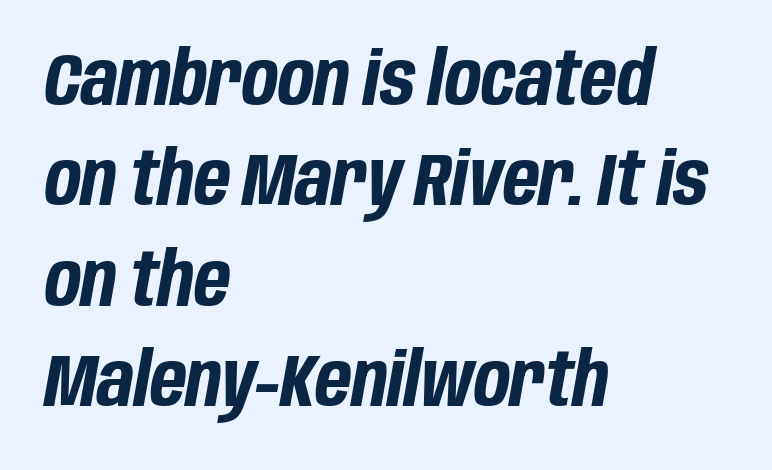
The image shows 75 px bold, condensed type, italic (leaning right); set left-aligned, normal line spacing (1.34x), normal letter spacing, not underlined; low stroke contrast and a large x-height.
